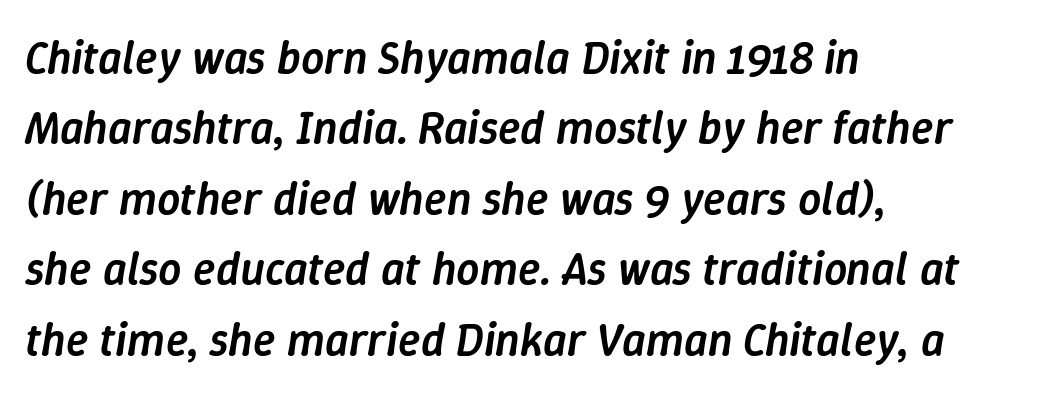
Q: Is the text bold? A: Semi-bold.
Q: Is the text italic (slanted)? A: Yes, it leans right by about 9 degrees.
Q: Is the text underlined? A: No.
Q: How is the paragraph aligned? A: Left-aligned.
Q: Is the spacing between letters normal or unusually wide? A: Normal.
Q: Is the spacing between lines tight, normal or loose? A: Normal.
Q: Width (condensed, normal, or wide)? A: Normal.
Q: Stroke contrast? A: Low.
Q: x-height? A: Medium.
Q: Monospaced? A: No.
